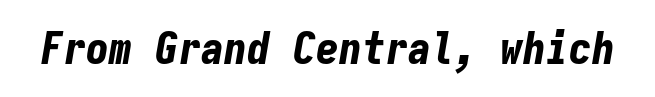
{"italic": "yes", "lean": "right", "slant_degrees": 9, "bold": "yes", "weight": "bold", "width": "condensed", "stroke_contrast": "low", "x_height": "medium", "monospaced": "yes", "underline": "no", "letter_spacing": "normal", "letter_spacing_em": 0.0, "glyph_px": 46}
